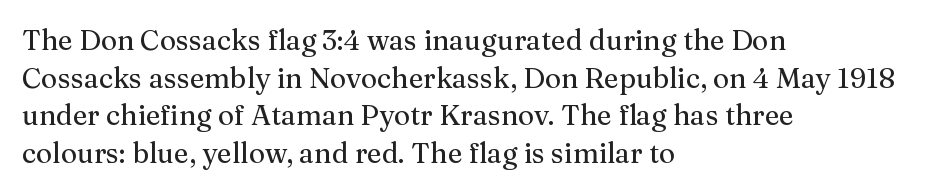
The image shows 28 px serif type, upright; set left-aligned, normal line spacing (1.34x), normal letter spacing, not underlined; medium stroke contrast and a medium x-height.
